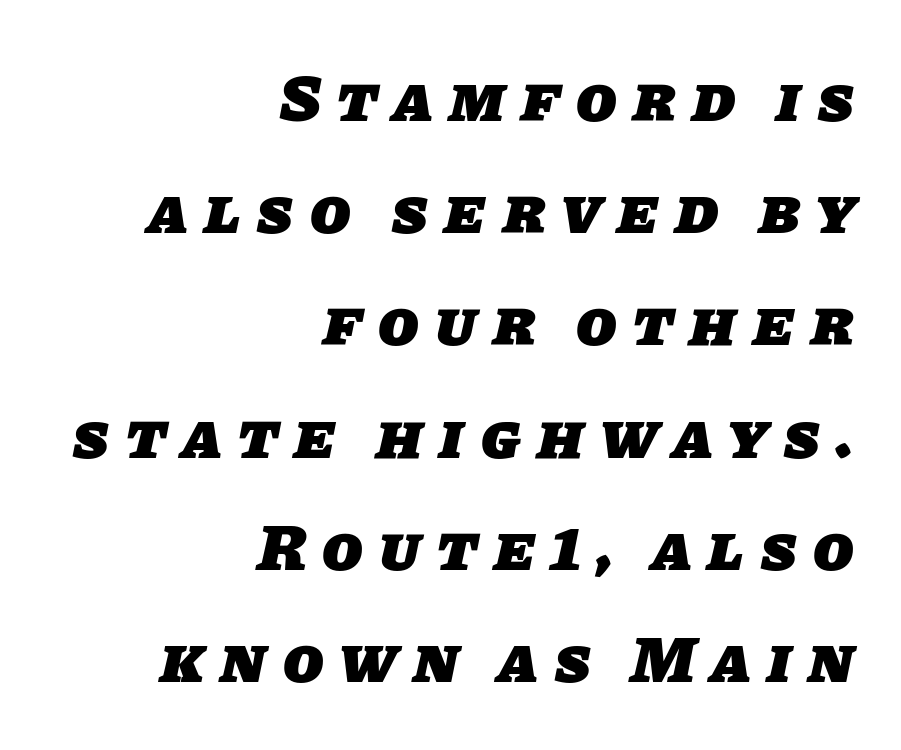
Q: Is the text bold? A: Yes.
Q: Is the typeface a serif or a sans-serif typeface? A: Serif.
Q: Is the text underlined? A: No.
Q: How is the paragraph aligned? A: Right-aligned.
Q: Is the spacing between letters normal or unusually wide? A: Unusually wide.
Q: Is the spacing between lines tight, normal or loose? A: Normal.
Q: Width (condensed, normal, or wide)? A: Normal.
Q: Stroke contrast? A: Low.
Q: x-height? A: Large.
Q: Monospaced? A: No.
